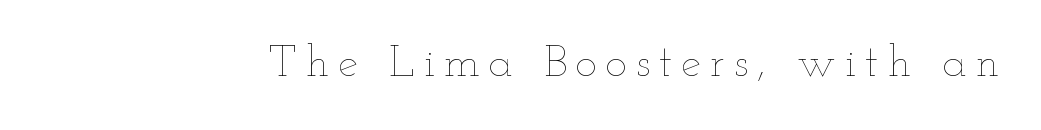
The image shows 45 px thin, wide type, upright; set unusually wide letter spacing (+0.2 em), not underlined; low stroke contrast and a small x-height.
